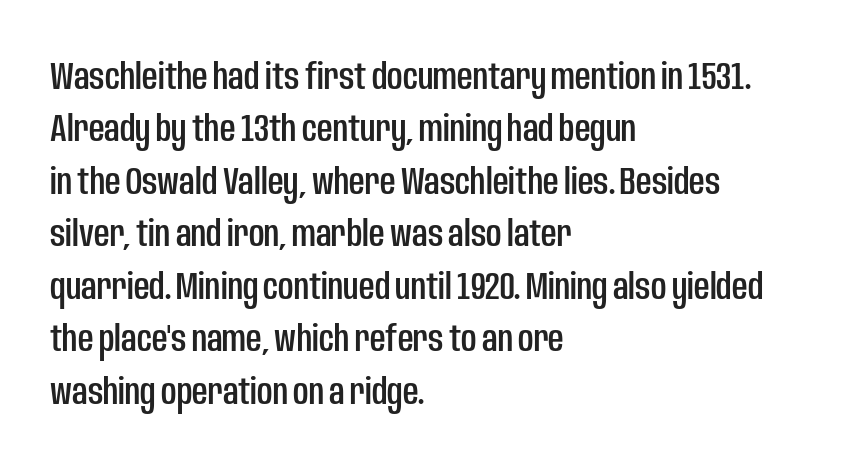
The image shows 38 px condensed sans-serif type, upright; set left-aligned, normal line spacing (1.38x), normal letter spacing, not underlined; low stroke contrast and a large x-height.
